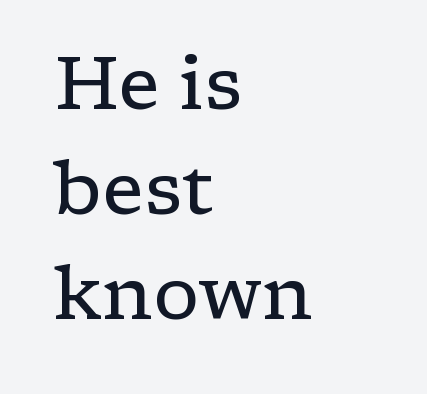
Q: Is the text bold? A: No.
Q: Is the text italic (slanted)? A: No, it is upright.
Q: Is the typeface a serif or a sans-serif typeface? A: Serif.
Q: Is the text underlined? A: No.
Q: How is the paragraph aligned? A: Left-aligned.
Q: Is the spacing between letters normal or unusually wide? A: Normal.
Q: Is the spacing between lines tight, normal or loose? A: Normal.
Q: Width (condensed, normal, or wide)? A: Wide.
Q: Stroke contrast? A: Low.
Q: x-height? A: Medium.
Q: Monospaced? A: No.
